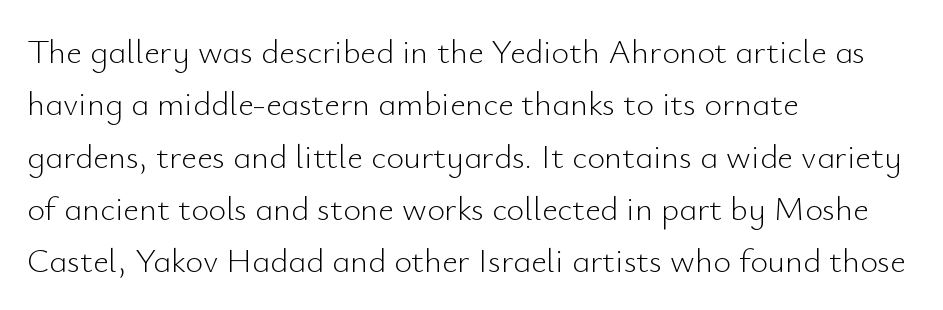
Between one letter and the next there's only the usual sliver of space. The vertical gap from one line to the next is medium. Each letter keeps its own natural width here, so spacing adapts to shape. Any mark beneath the type? The region is blank.
